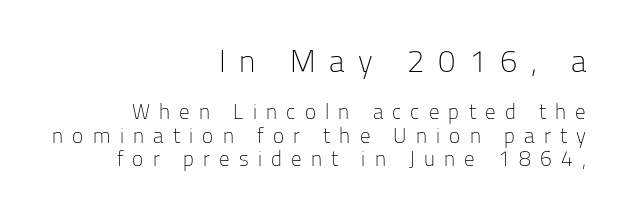
Q: Is the text bold? A: No.
Q: Is the text italic (slanted)? A: No, it is upright.
Q: Is the typeface a serif or a sans-serif typeface? A: Sans-serif.
Q: Is the text underlined? A: No.
Q: How is the paragraph aligned? A: Right-aligned.
Q: Is the spacing between letters normal or unusually wide? A: Unusually wide.
Q: Is the spacing between lines tight, normal or loose? A: Tight.
Q: Which block of text is set in a larger size, the first (top) or the second (bottom)? A: The first (top) one.
Q: Width (condensed, normal, or wide)? A: Normal.
Q: Stroke contrast? A: Low.
Q: x-height? A: Medium.
Q: Monospaced? A: No.
